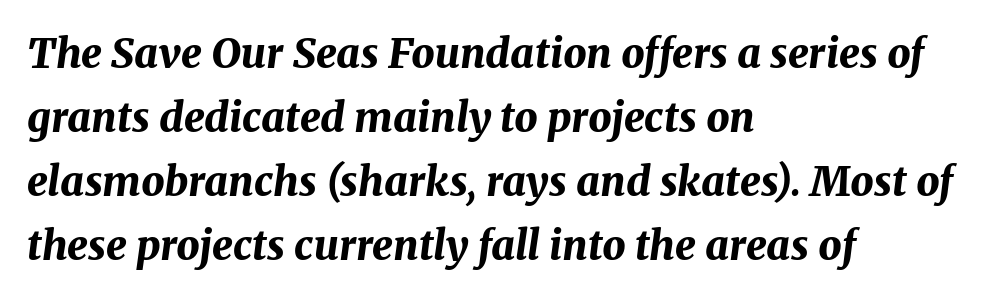
This sample has the flowing, uneven cadence of proportional lettering. The lines in this sample share a left origin and differ only in where they stop. Every character sits at an angle, as italics do. The gaps between neighbouring characters are ordinary and unremarkable. Compared with an ordinary text face, these strokes are far heavier — a full bold. The string is rendered with underlining switched off.
